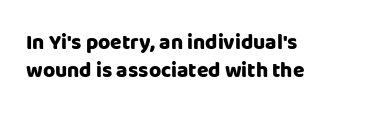
{"italic": "no", "bold": "yes", "underline": "no", "align": "left", "line_spacing": "normal", "line_spacing_ratio": 1.32, "letter_spacing": "normal", "letter_spacing_em": 0.0, "glyph_px": 21}
